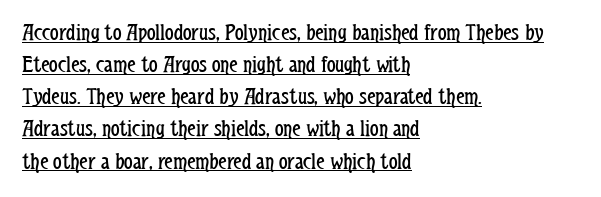
These characters rest on top of a visible drawn line. A light-to-regular cut is what we see here. The face used here is rendered with its standard letterfit. This rendering uses left alignment, leaving the right contour irregular. Leading matches the norm, producing a regular column.
